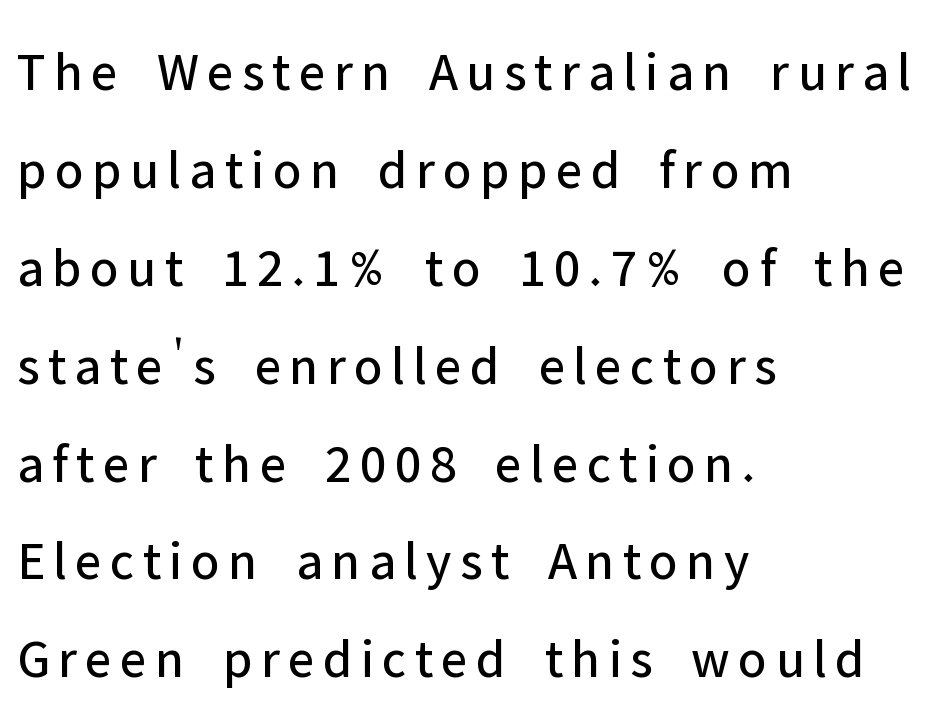
Q: Is the text bold? A: No.
Q: Is the text italic (slanted)? A: No, it is upright.
Q: Is the typeface a serif or a sans-serif typeface? A: Sans-serif.
Q: Is the text underlined? A: No.
Q: How is the paragraph aligned? A: Left-aligned.
Q: Width (condensed, normal, or wide)? A: Normal.
Q: Stroke contrast? A: Low.
Q: x-height? A: Medium.
Q: Monospaced? A: No.
